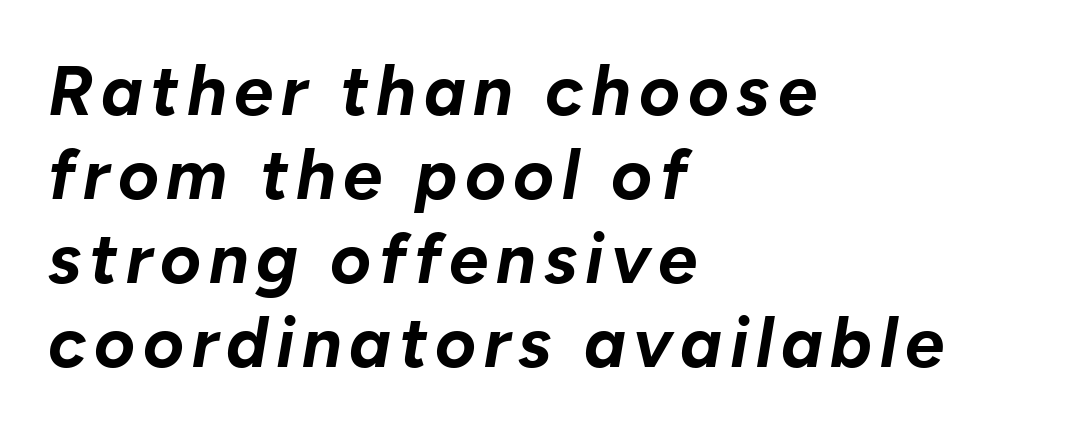
{"italic": "yes", "lean": "right", "slant_degrees": 10, "bold": "yes", "weight": "bold", "width": "normal", "stroke_contrast": "low", "x_height": "medium", "monospaced": "no", "underline": "no", "align": "left", "line_spacing_ratio": 1.2, "glyph_px": 70}
